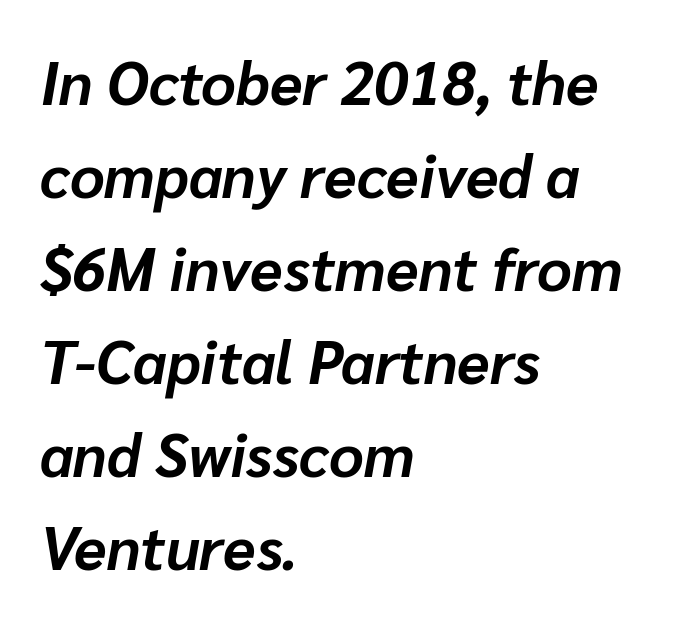
{"italic": "yes", "lean": "right", "slant_degrees": 10, "bold": "yes", "weight": "bold", "width": "normal", "stroke_contrast": "low", "x_height": "medium", "monospaced": "no", "underline": "no", "align": "left", "line_spacing": "normal", "line_spacing_ratio": 1.55, "letter_spacing": "normal", "letter_spacing_em": 0.0, "glyph_px": 60}
